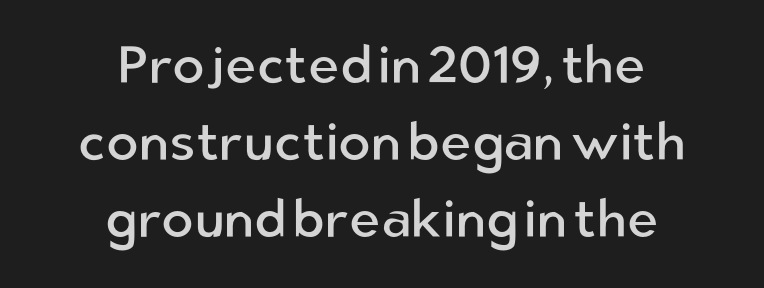
Letterform terminals end flat and unadorned throughout the passage. The font sits on the lighter half of the weight spectrum, regular included. Varying glyph widths throughout — classic text-font behaviour. Underline: absent. Posture: straight, roman, zero tilt. Interline gaps are of average width in this sample.
